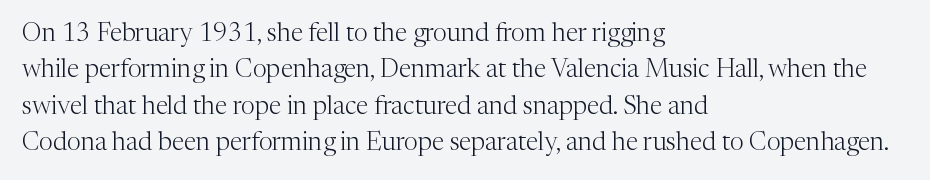
{"italic": "no", "bold": "no", "underline": "no", "align": "left", "line_spacing": "normal", "line_spacing_ratio": 1.46, "letter_spacing": "normal", "letter_spacing_em": 0.0, "glyph_px": 25}
